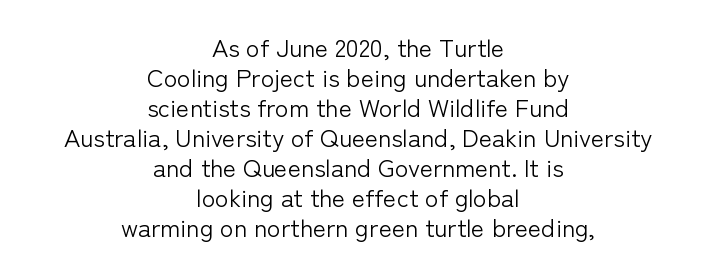
Q: Is the text bold? A: No.
Q: Is the text italic (slanted)? A: No, it is upright.
Q: Is the text underlined? A: No.
Q: How is the paragraph aligned? A: Centered.
Q: Is the spacing between letters normal or unusually wide? A: Normal.
